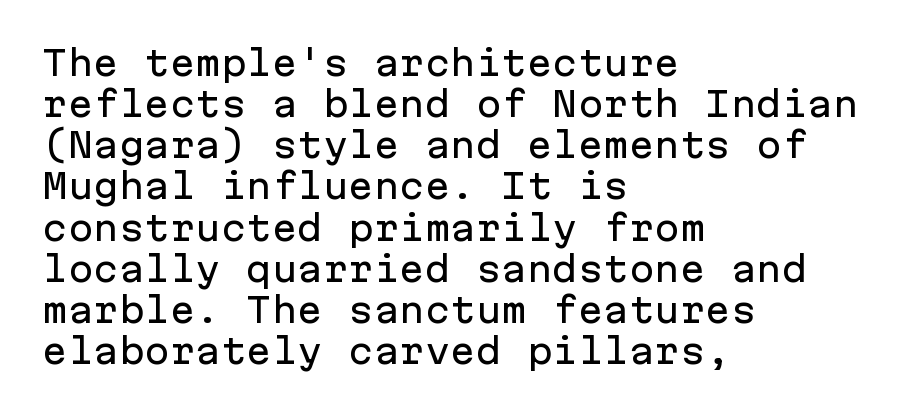
Q: Is the text italic (slanted)? A: No, it is upright.
Q: Is the typeface a serif or a sans-serif typeface? A: Sans-serif.
Q: Is the text underlined? A: No.
Q: How is the paragraph aligned? A: Left-aligned.
Q: Is the spacing between letters normal or unusually wide? A: Normal.
Q: Width (condensed, normal, or wide)? A: Normal.
Q: Stroke contrast? A: Low.
Q: x-height? A: Medium.
Q: Monospaced? A: Yes.
